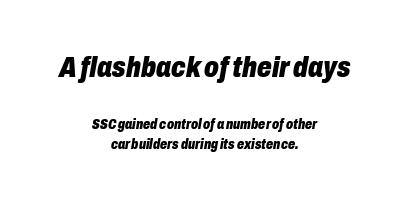
Notice how descenders clear the ascenders below comfortably — that's standard leading. No word sits above an underline. The first block has been scaled up relative to the second. Varying glyph widths throughout — classic text-font behaviour. Nobody touched the tracking dial on this one.
